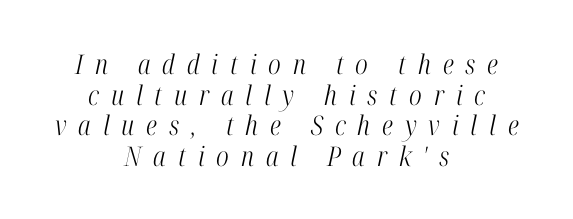
Q: Is the text bold? A: No.
Q: Is the text italic (slanted)? A: Yes, it leans right by about 12 degrees.
Q: Is the text underlined? A: No.
Q: How is the paragraph aligned? A: Centered.
Q: Is the spacing between letters normal or unusually wide? A: Unusually wide.
Q: Is the spacing between lines tight, normal or loose? A: Tight.
